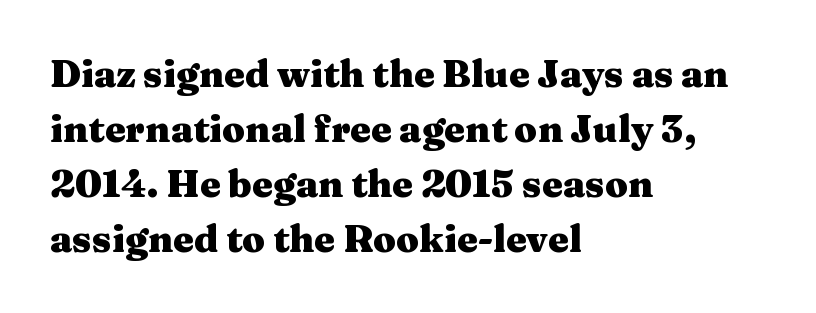
Q: Is the text bold? A: Yes.
Q: Is the text italic (slanted)? A: No, it is upright.
Q: Is the typeface a serif or a sans-serif typeface? A: Serif.
Q: Is the text underlined? A: No.
Q: How is the paragraph aligned? A: Left-aligned.
Q: Is the spacing between letters normal or unusually wide? A: Normal.
Q: Is the spacing between lines tight, normal or loose? A: Normal.
Q: Width (condensed, normal, or wide)? A: Wide.
Q: Stroke contrast? A: Medium.
Q: x-height? A: Medium.
Q: Monospaced? A: No.
